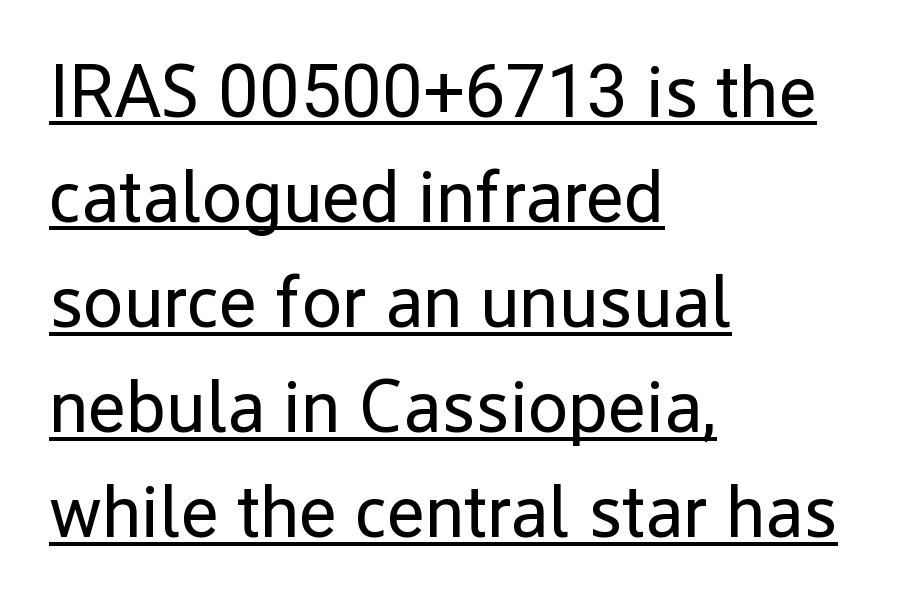
{"serif": "no", "italic": "no", "bold": "no", "weight": "regular", "width": "normal", "stroke_contrast": "low", "x_height": "medium", "monospaced": "no", "underline": "yes", "align": "left", "line_spacing": "normal", "line_spacing_ratio": 1.44, "letter_spacing": "normal", "letter_spacing_em": 0.0, "glyph_px": 73}
